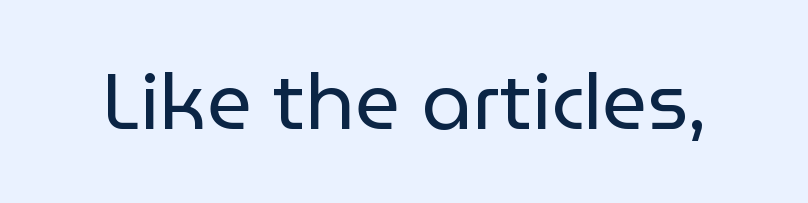
Q: Is the text bold? A: No.
Q: Is the text italic (slanted)? A: No, it is upright.
Q: Is the typeface a serif or a sans-serif typeface? A: Sans-serif.
Q: Is the text underlined? A: No.
Q: Is the spacing between letters normal or unusually wide? A: Normal.
Q: Width (condensed, normal, or wide)? A: Normal.
Q: Stroke contrast? A: Low.
Q: x-height? A: Medium.
Q: Monospaced? A: No.
